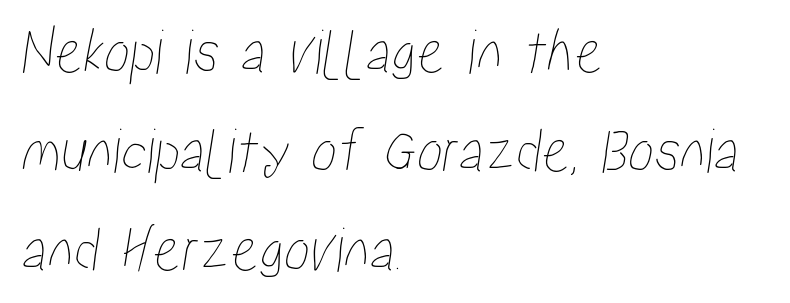
The leading is moderate, giving the passage an even texture. Spacing verdict: proportional, widths tailored to each character. The passage is arranged the way most books set body copy — flush left. The space beneath each line is pristine and unruled. These lines keep a tight, regular rhythm from letter to letter.
